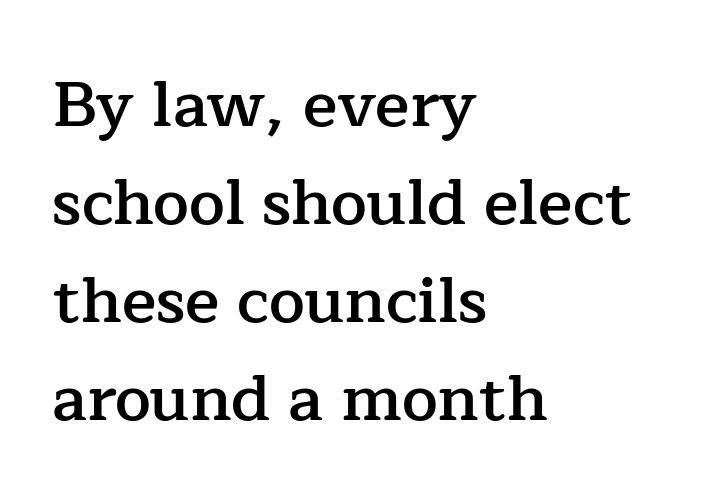
{"serif": "yes", "italic": "no", "bold": "semi", "weight": "semibold", "width": "normal", "stroke_contrast": "low", "x_height": "medium", "monospaced": "no", "underline": "no", "align": "left", "line_spacing": "normal", "line_spacing_ratio": 1.53, "letter_spacing": "normal", "letter_spacing_em": 0.0, "glyph_px": 64}
